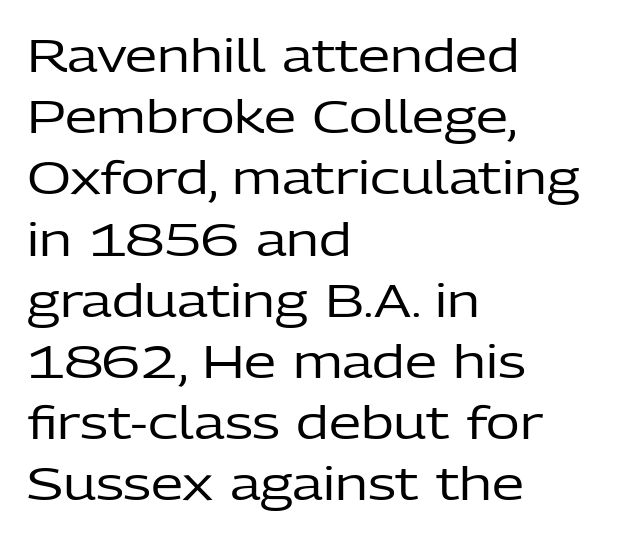
The image shows 46 px regular-weight sans-serif type, upright; set left-aligned, normal line spacing (1.33x), normal letter spacing, not underlined; low stroke contrast and a medium x-height.
